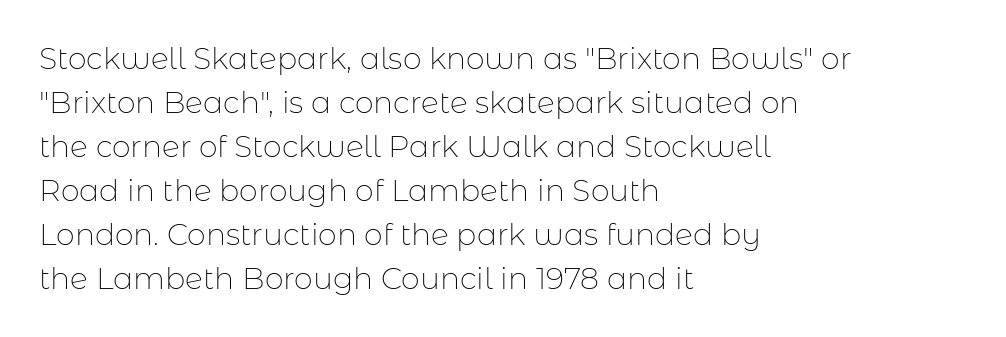
The image shows 30 px thin sans-serif type, upright; set left-aligned, normal line spacing (1.47x), normal letter spacing, not underlined; low stroke contrast and a medium x-height.
